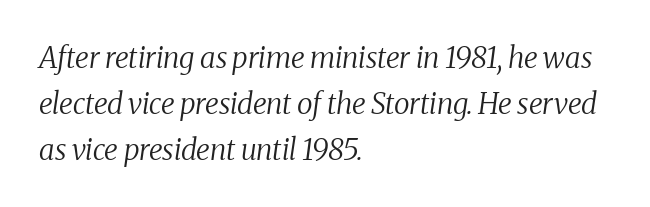
The image shows 29 px regular-weight serif type, italic (leaning right); set left-aligned, normal line spacing (1.58x), normal letter spacing, not underlined; medium stroke contrast and a medium x-height.
